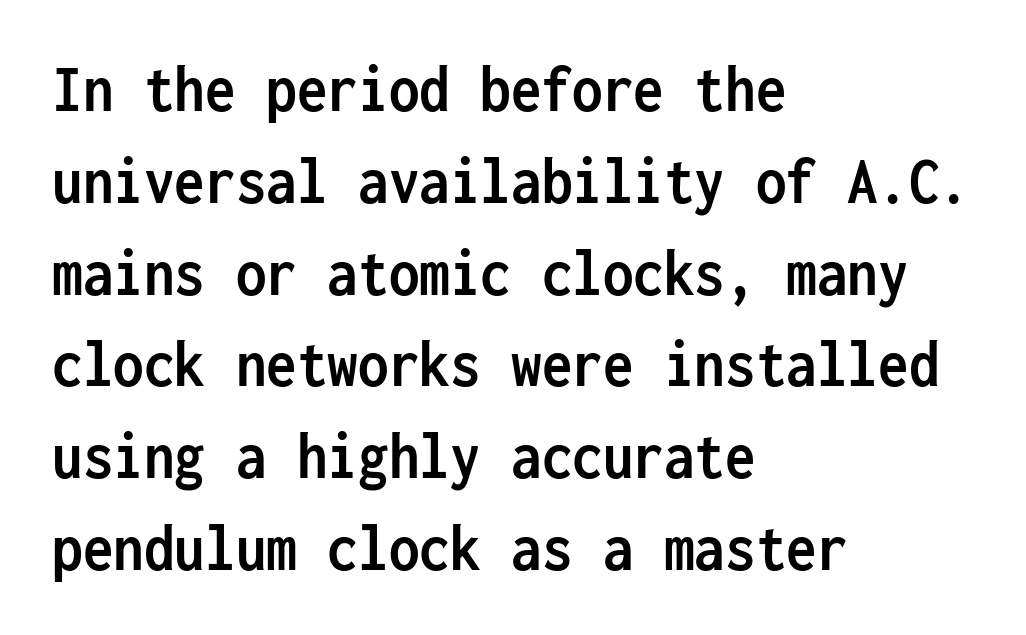
{"serif": "no", "italic": "no", "bold": "yes", "weight": "semibold", "width": "condensed", "stroke_contrast": "low", "x_height": "medium", "monospaced": "yes", "underline": "no", "align": "left", "line_spacing": "normal", "line_spacing_ratio": 1.35, "letter_spacing": "normal", "letter_spacing_em": 0.0, "glyph_px": 68}
